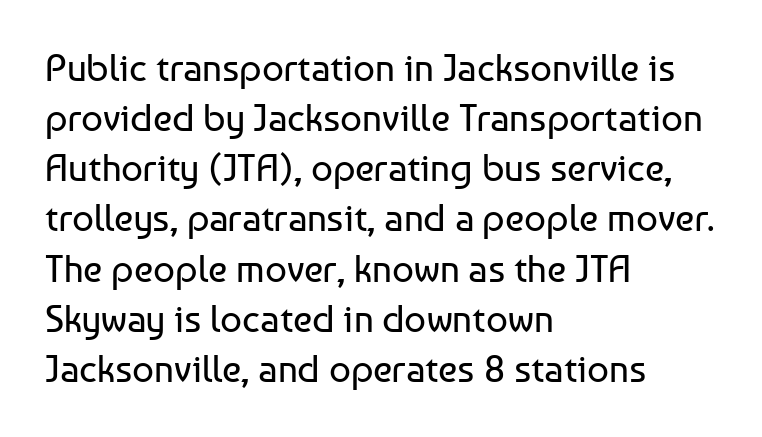
Q: Is the text bold? A: No.
Q: Is the text italic (slanted)? A: No, it is upright.
Q: Is the typeface a serif or a sans-serif typeface? A: Sans-serif.
Q: Is the text underlined? A: No.
Q: How is the paragraph aligned? A: Left-aligned.
Q: Is the spacing between letters normal or unusually wide? A: Normal.
Q: Is the spacing between lines tight, normal or loose? A: Normal.
Q: Width (condensed, normal, or wide)? A: Normal.
Q: Stroke contrast? A: Low.
Q: x-height? A: Medium.
Q: Monospaced? A: No.
